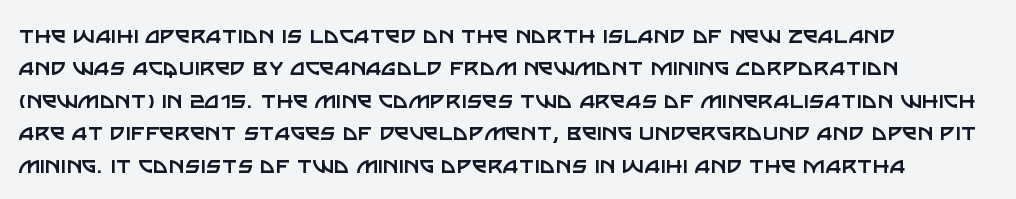
The font is comparable to plain body text, perhaps lighter. Line starts are locked; line ends wander. Nothing unusual about the tracking: characters are spaced as the font intends. The type sits square on the baseline with zero lean. Rule under the text: the space is simply empty.
